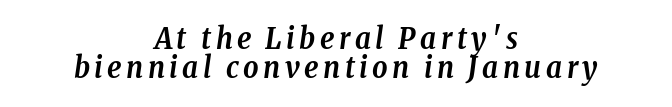
Rule under the text: the space is simply empty. Very little white space separates one row of letters from the next. Does the copy run flush right? No — it is centered line by line. Typographically, this falls in the serif category. Is the type bold? Yes — the strokes are clearly thick and heavy. These lines are rendered in a variable-pitch font.
